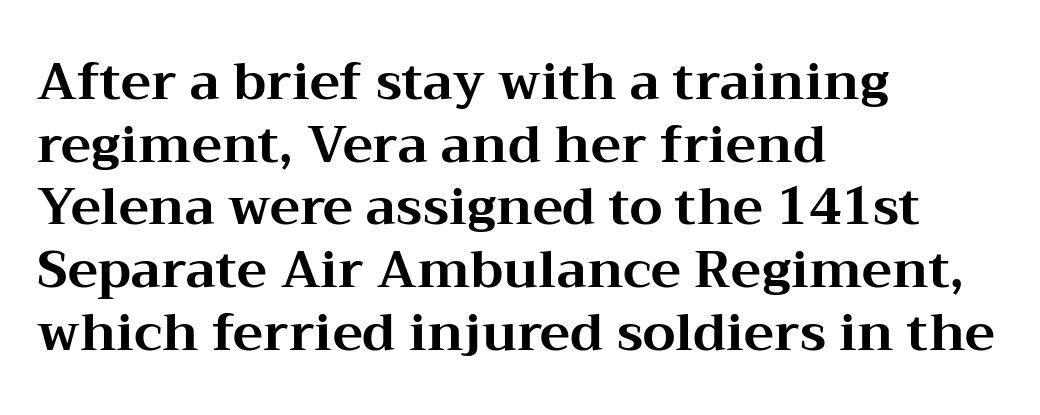
The image shows 51 px bold, wide serif type, upright; set left-aligned, line spacing 1.23x, normal letter spacing, not underlined; medium stroke contrast and a medium x-height.
